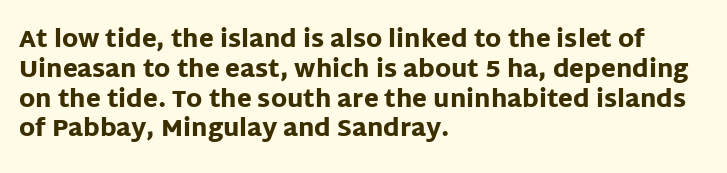
Q: Is the text bold? A: Yes.
Q: Is the text italic (slanted)? A: No, it is upright.
Q: Is the text underlined? A: No.
Q: How is the paragraph aligned? A: Left-aligned.
Q: Is the spacing between letters normal or unusually wide? A: Normal.
